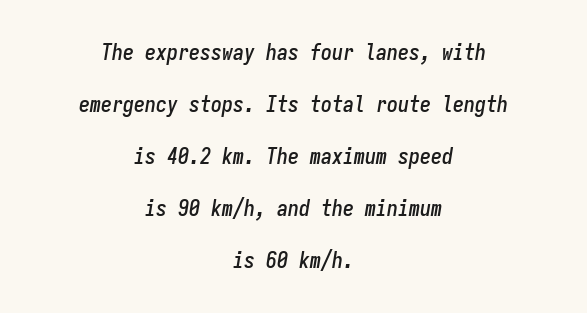
No word sits above an underline. Widely set lines give the paragraph a tall, airy silhouette. Characters follow at the spacing the type designer built in. The whole block is typeset with a tilt. Every row of glyphs is offset so its center matches the block's center.
